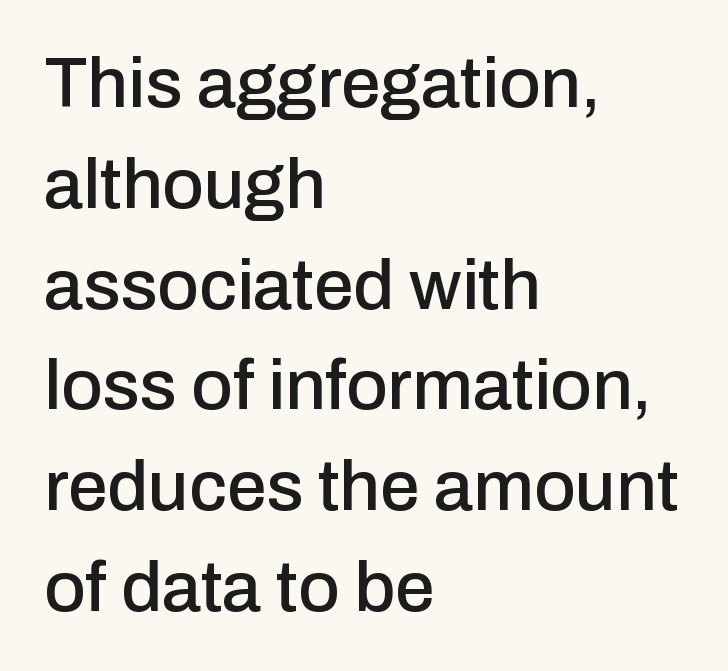
Q: Is the text italic (slanted)? A: No, it is upright.
Q: Is the typeface a serif or a sans-serif typeface? A: Sans-serif.
Q: Is the text underlined? A: No.
Q: How is the paragraph aligned? A: Left-aligned.
Q: Is the spacing between letters normal or unusually wide? A: Normal.
Q: Is the spacing between lines tight, normal or loose? A: Normal.
Q: Width (condensed, normal, or wide)? A: Normal.
Q: Stroke contrast? A: Low.
Q: x-height? A: Medium.
Q: Monospaced? A: No.
